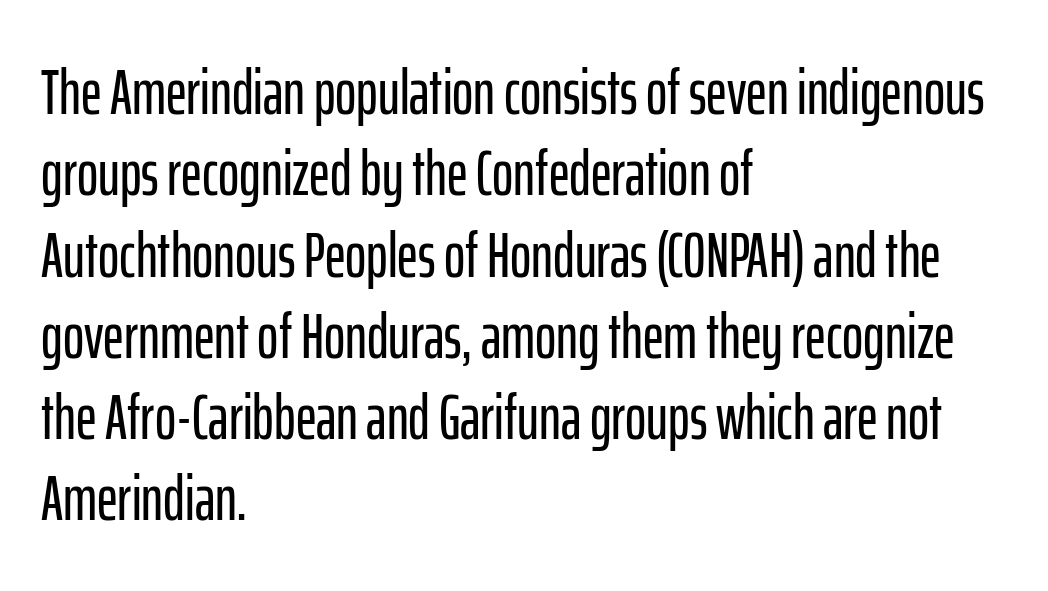
You could call the tracking neutral — neither tight nor loose. Normally led — the rows are evenly, conventionally spaced. The passage shown is typed in a proportional face where columns would drift. Unmarked baselines from the first word to the last.
